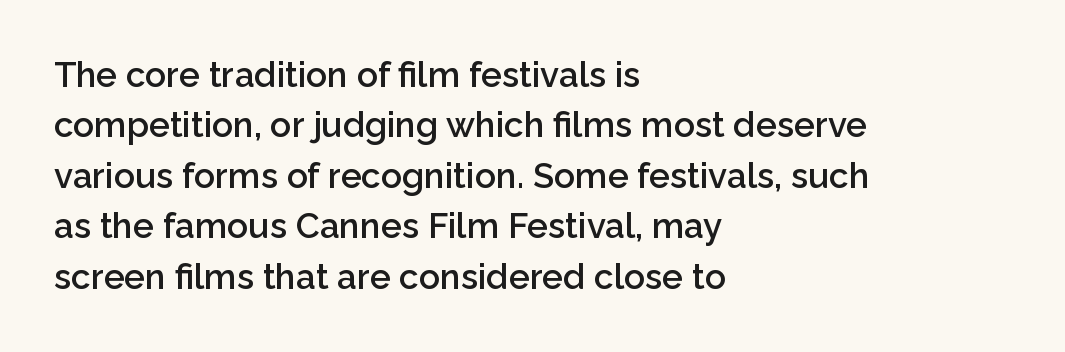
The image shows 35 px semibold sans-serif type, upright; set left-aligned, normal line spacing (1.44x), normal letter spacing, not underlined; low stroke contrast and a medium x-height.
